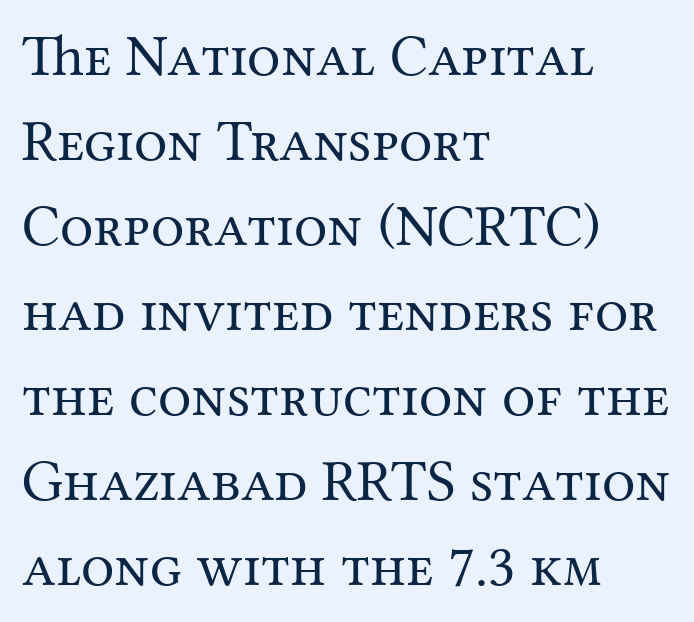
{"serif": "yes", "italic": "no", "bold": "no", "weight": "regular", "width": "normal", "stroke_contrast": "medium", "x_height": "medium", "monospaced": "no", "underline": "no", "align": "left", "line_spacing": "normal", "line_spacing_ratio": 1.44, "letter_spacing": "normal", "letter_spacing_em": 0.0, "glyph_px": 59}
